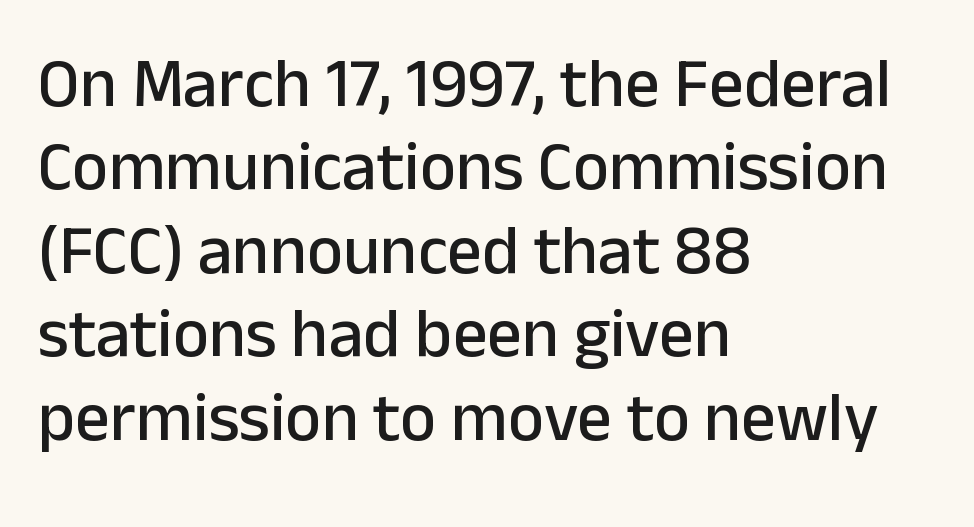
Q: Is the text italic (slanted)? A: No, it is upright.
Q: Is the typeface a serif or a sans-serif typeface? A: Sans-serif.
Q: Is the text underlined? A: No.
Q: How is the paragraph aligned? A: Left-aligned.
Q: Is the spacing between letters normal or unusually wide? A: Normal.
Q: Width (condensed, normal, or wide)? A: Normal.
Q: Stroke contrast? A: Low.
Q: x-height? A: Medium.
Q: Monospaced? A: No.
